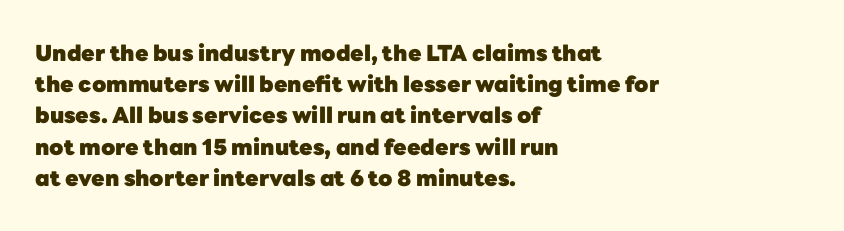
{"italic": "no", "bold": "yes", "underline": "no", "align": "left", "line_spacing": "normal", "line_spacing_ratio": 1.42, "letter_spacing": "normal", "letter_spacing_em": 0.0, "glyph_px": 22}
